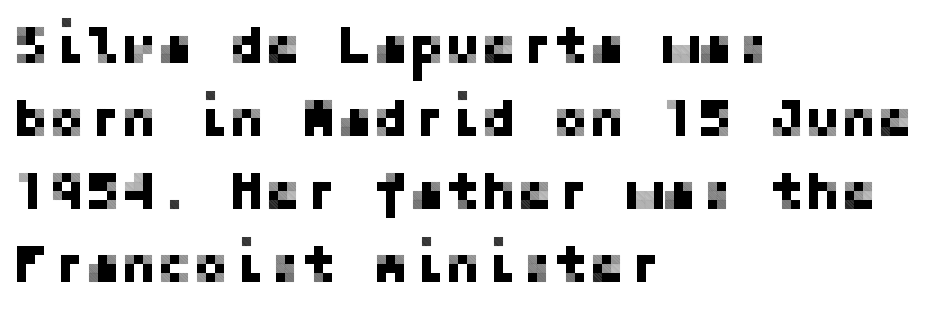
Style check: upright. A typesetter would call this zero additional tracking. No feet cap the strokes, marking this as sans-serif type. Reading down the column, the eye jumps a familiar distance to each next line. Just letters on the line, the space beneath them empty. Line beginnings align vertically; line endings do not.
